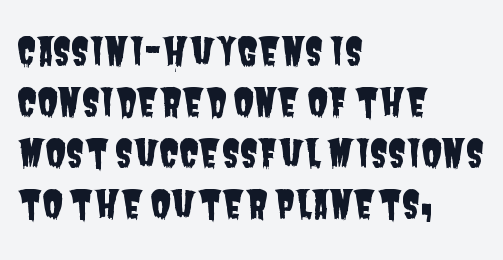
The image shows 37 px condensed sans-serif type; set left-aligned, normal line spacing (1.38x), normal letter spacing, not underlined; low stroke contrast and a large x-height.
